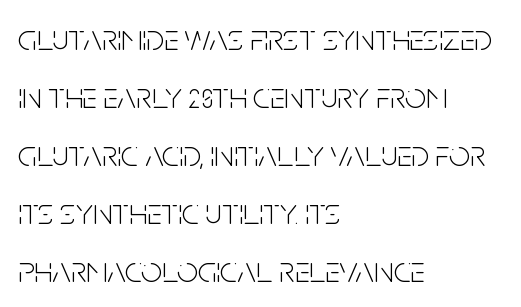
Regarding serifs, this sample does without them. The letterforms sit shoulder to shoulder at normal distance. Clear beneath every line of the passage. These lines stack with their left ends in a neat column.
